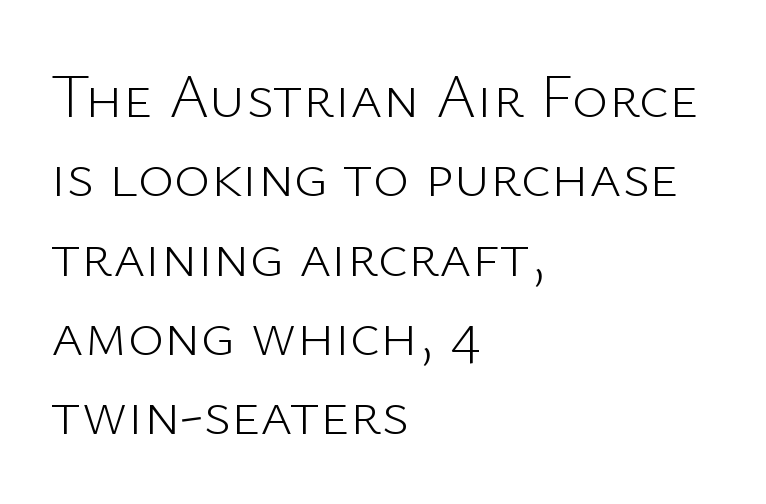
Q: Is the text bold? A: No.
Q: Is the text italic (slanted)? A: No, it is upright.
Q: Is the typeface a serif or a sans-serif typeface? A: Sans-serif.
Q: Is the text underlined? A: No.
Q: How is the paragraph aligned? A: Left-aligned.
Q: Is the spacing between letters normal or unusually wide? A: Normal.
Q: Is the spacing between lines tight, normal or loose? A: Normal.
Q: Width (condensed, normal, or wide)? A: Normal.
Q: Stroke contrast? A: Low.
Q: x-height? A: Medium.
Q: Monospaced? A: No.
